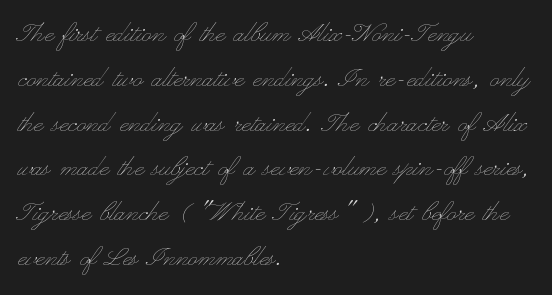
Q: Is the text bold? A: No.
Q: Is the text italic (slanted)? A: Yes.
Q: Is the text underlined? A: No.
Q: How is the paragraph aligned? A: Left-aligned.
Q: Is the spacing between letters normal or unusually wide? A: Normal.
Q: Is the spacing between lines tight, normal or loose? A: Normal.
Q: Width (condensed, normal, or wide)? A: Wide.
Q: Stroke contrast? A: Low.
Q: x-height? A: Small.
Q: Monospaced? A: No.
